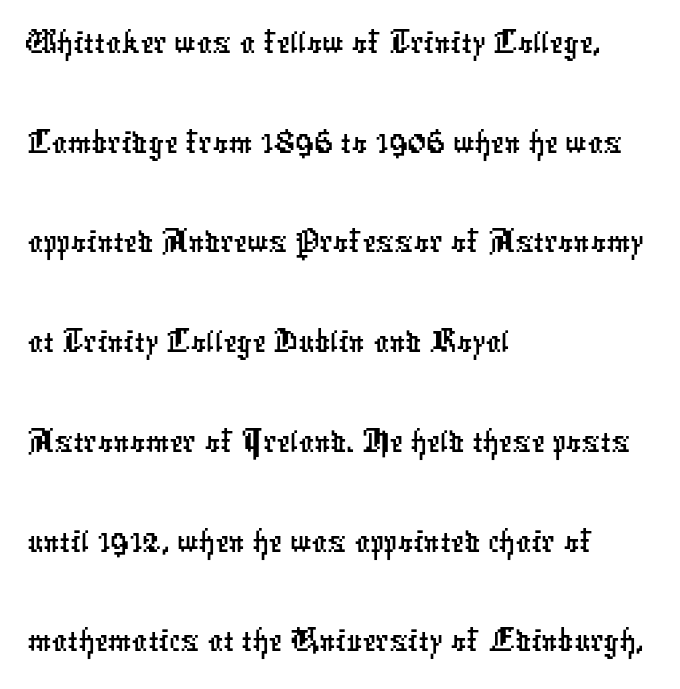
How are the letters spaced? Ordinarily, with no added tracking. The lines are quadded left. Character widths vary here, with narrow letters taking less room than wide ones. A clean baseline with only descenders dipping below it. The rendering shows plain stroke endings on the letterforms — a sans-serif design. The rows are spaced the way most documents space them.
